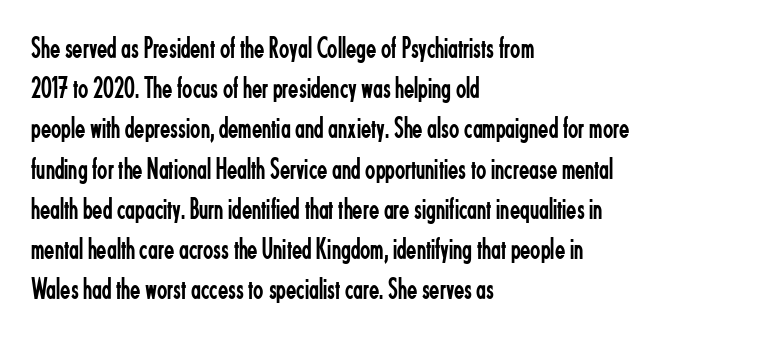
The image shows 30 px regular-weight, condensed sans-serif type, upright; set left-aligned, normal line spacing (1.34x), normal letter spacing, not underlined; low stroke contrast and a small x-height.
